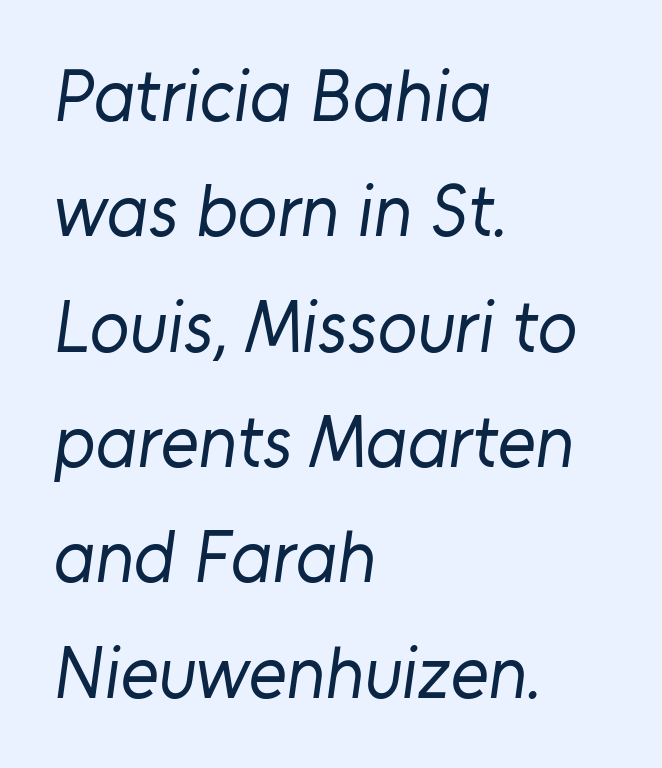
Nobody drew a line under any word here. Each line starts at the same left margin while the right side varies. Is the stroke heavy? The answer is a plain regular-or-lighter. Is the letter spacing exaggerated? No — it looks like the ordinary default.
